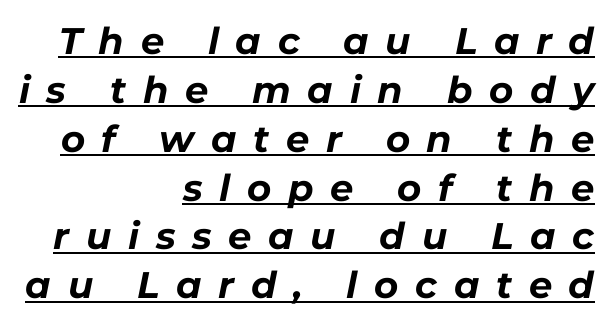
The image shows 37 px bold type, italic (leaning right); set right-aligned, normal line spacing (1.32x), unusually wide letter spacing (+0.45 em), underlined; low stroke contrast and a medium x-height.
